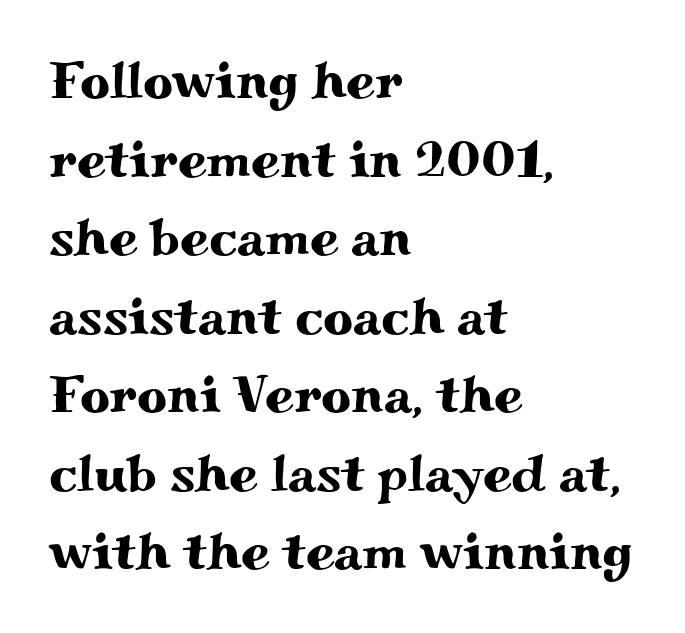
Q: Is the text italic (slanted)? A: No, it is upright.
Q: Is the typeface a serif or a sans-serif typeface? A: Serif.
Q: Is the text underlined? A: No.
Q: How is the paragraph aligned? A: Left-aligned.
Q: Is the spacing between letters normal or unusually wide? A: Normal.
Q: Is the spacing between lines tight, normal or loose? A: Normal.
Q: Width (condensed, normal, or wide)? A: Wide.
Q: Stroke contrast? A: Medium.
Q: x-height? A: Small.
Q: Monospaced? A: No.
